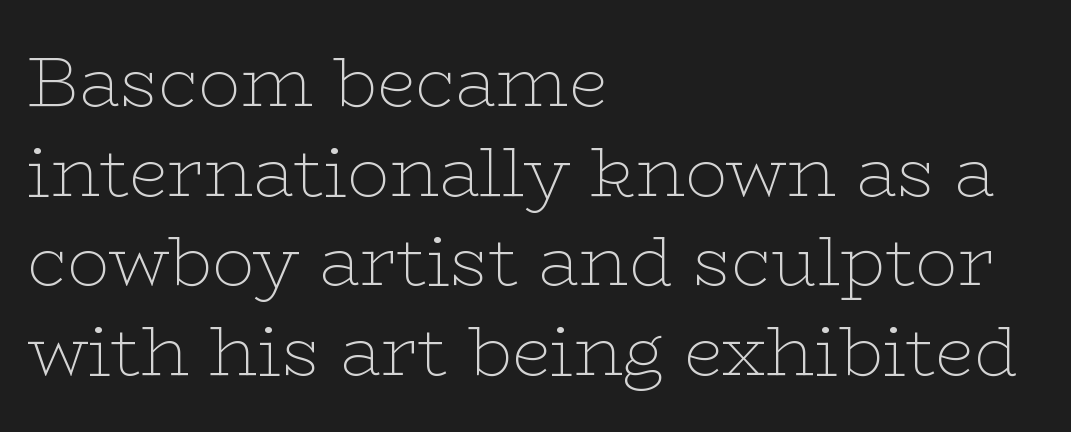
The image shows 70 px thin, wide serif type, upright; set left-aligned, normal line spacing (1.28x), normal letter spacing, not underlined; low stroke contrast and a medium x-height.
